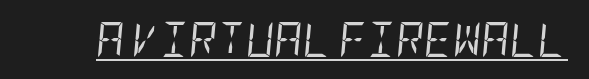
{"italic": "yes", "lean": "right", "slant_degrees": 5, "bold": "no", "weight": "regular", "width": "condensed", "stroke_contrast": "low", "x_height": "large", "underline": "yes", "letter_spacing": "normal", "letter_spacing_em": 0.0, "glyph_px": 35}
